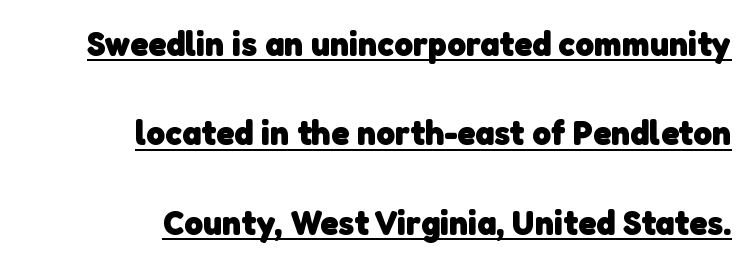
This is sans-serif lettering, the kind often seen on screens and signage. The passage is arranged like a letterhead date or caption credit — flush right. This sample uses plain, unmodified letter spacing. This sample has the flowing, uneven cadence of proportional lettering. The sample has been set heavy, in full bold. Honestly, the underline is the first thing you notice here.
